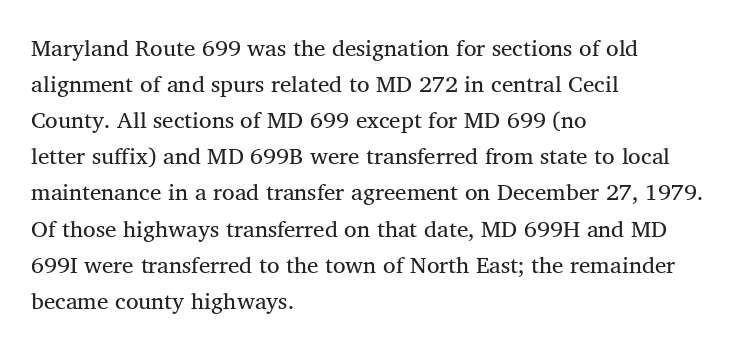
The image shows 23 px text type, upright; set left-aligned, normal line spacing (1.57x), normal letter spacing, not underlined.
